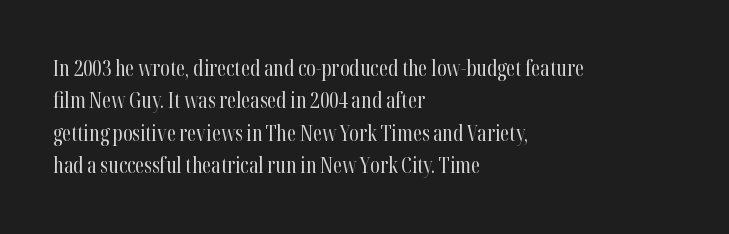
Words float on clear page, feet unadorned. Letters have the restrained weight of plain body copy at most. Horizontal alignment here is leftward, the default for most running prose. Whoever set this chose a conventional vertical rhythm. This sample uses an upright cut, with every glyph sitting square on the baseline.
